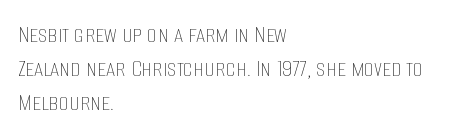
Descenders are the only things crossing below the line. Vertical strokes here are truly vertical. Compared with typical paragraphs, the rows here are spaced about the same. The setting favours the left margin, as ordinary paragraphs usually do.
